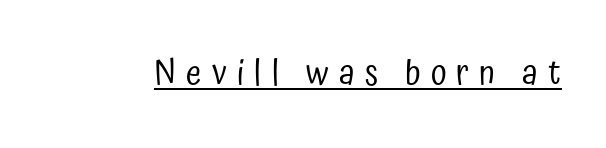
Check the space under the baseline: a stroke is drawn there. A quiet, ordinary-to-light weight characterises the typeface. Nothing sits at the stroke ends, so this counts as sans-serif. The face used here is proportionally spaced, like ordinary book or web type.
